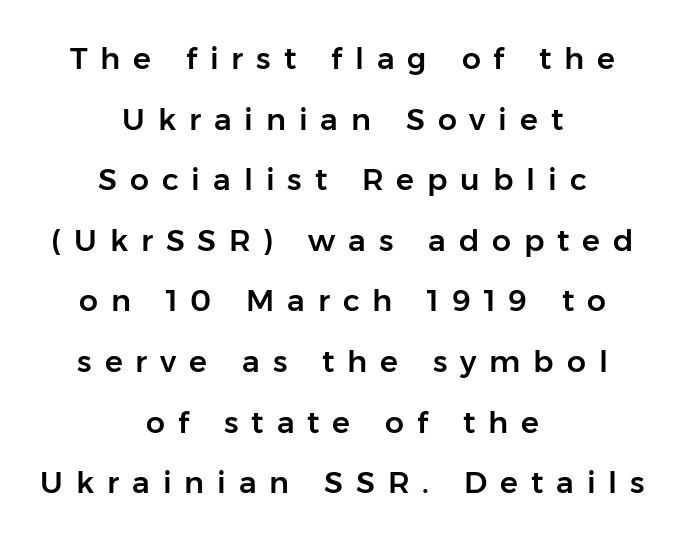
Clear beneath every line of the passage. These lines are composed in type without serifs. A typesetter would mark this as roman, not italic. Spacing verdict: proportional, widths tailored to each character.
